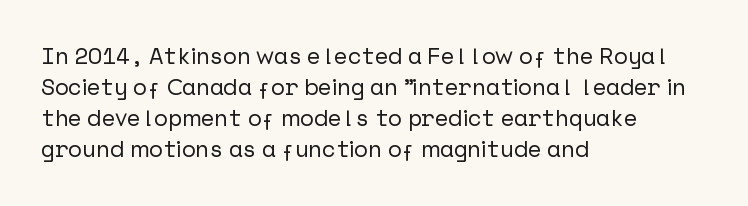
The image shows 23 px text type, upright; set left-aligned, normal line spacing (1.35x), normal letter spacing, not underlined.
